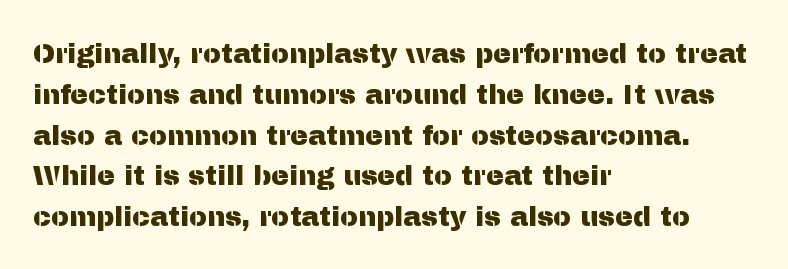
Q: Is the text italic (slanted)? A: No, it is upright.
Q: Is the text underlined? A: No.
Q: How is the paragraph aligned? A: Left-aligned.
Q: Is the spacing between letters normal or unusually wide? A: Normal.
Q: Is the spacing between lines tight, normal or loose? A: Normal.
